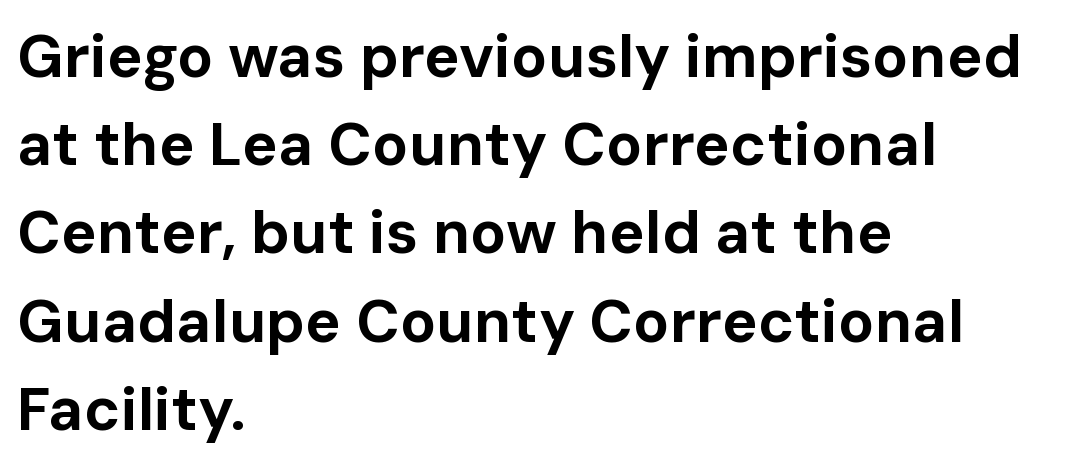
Q: Is the text bold? A: Yes.
Q: Is the text italic (slanted)? A: No, it is upright.
Q: Is the typeface a serif or a sans-serif typeface? A: Sans-serif.
Q: Is the text underlined? A: No.
Q: How is the paragraph aligned? A: Left-aligned.
Q: Is the spacing between letters normal or unusually wide? A: Normal.
Q: Is the spacing between lines tight, normal or loose? A: Normal.
Q: Width (condensed, normal, or wide)? A: Normal.
Q: Stroke contrast? A: Low.
Q: x-height? A: Medium.
Q: Monospaced? A: No.
